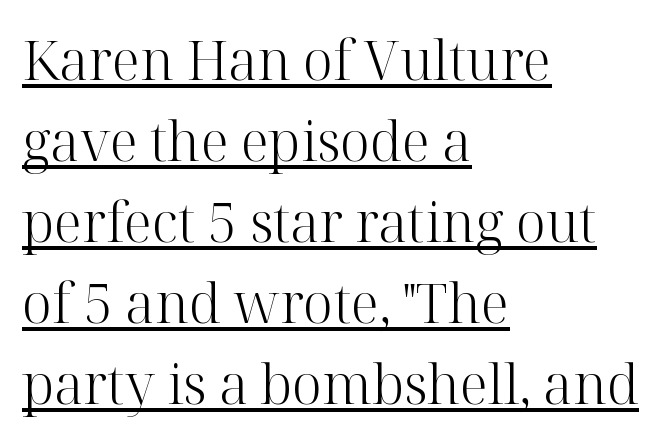
Q: Is the text bold? A: No.
Q: Is the text italic (slanted)? A: No, it is upright.
Q: Is the typeface a serif or a sans-serif typeface? A: Serif.
Q: Is the text underlined? A: Yes.
Q: How is the paragraph aligned? A: Left-aligned.
Q: Is the spacing between letters normal or unusually wide? A: Normal.
Q: Is the spacing between lines tight, normal or loose? A: Normal.
Q: Width (condensed, normal, or wide)? A: Normal.
Q: Stroke contrast? A: High.
Q: x-height? A: Medium.
Q: Monospaced? A: No.
